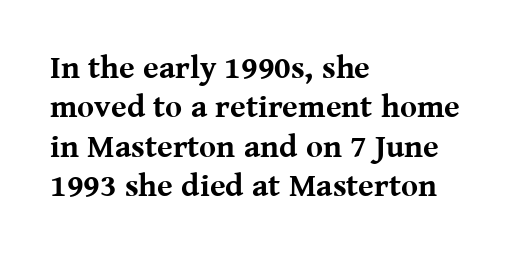
Q: Is the text bold? A: Yes.
Q: Is the text italic (slanted)? A: No, it is upright.
Q: Is the typeface a serif or a sans-serif typeface? A: Serif.
Q: Is the text underlined? A: No.
Q: How is the paragraph aligned? A: Left-aligned.
Q: Is the spacing between letters normal or unusually wide? A: Normal.
Q: Width (condensed, normal, or wide)? A: Normal.
Q: Stroke contrast? A: Medium.
Q: x-height? A: Medium.
Q: Monospaced? A: No.
